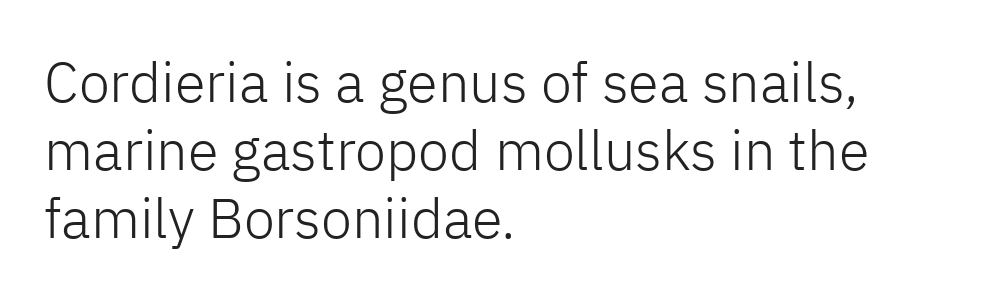
This sample is left-justified, so line endings fall wherever the words run out. Nobody drew a line under any word here. Posture: vertical. Heft: none added — not bold.
